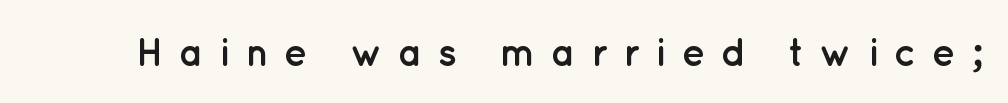
{"serif": "no", "italic": "no", "bold": "yes", "weight": "semibold", "width": "normal", "stroke_contrast": "low", "x_height": "medium", "monospaced": "no", "underline": "no", "letter_spacing": "wide", "letter_spacing_em": 0.39, "glyph_px": 39}
